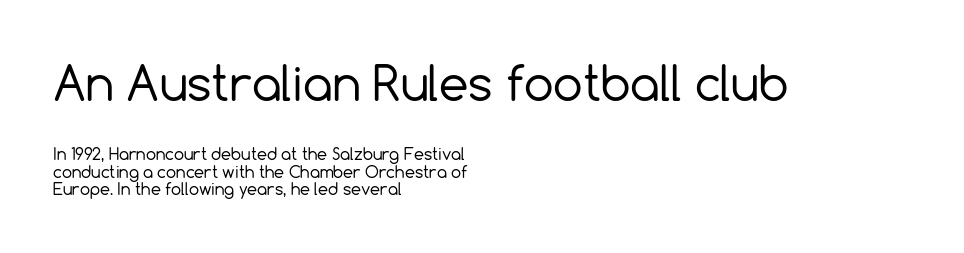
The image shows 47 px regular-weight sans-serif type, upright; set left-aligned, tight line spacing (1.11x), normal letter spacing, not underlined; the first (top) block is 2.94x larger; a medium x-height.
